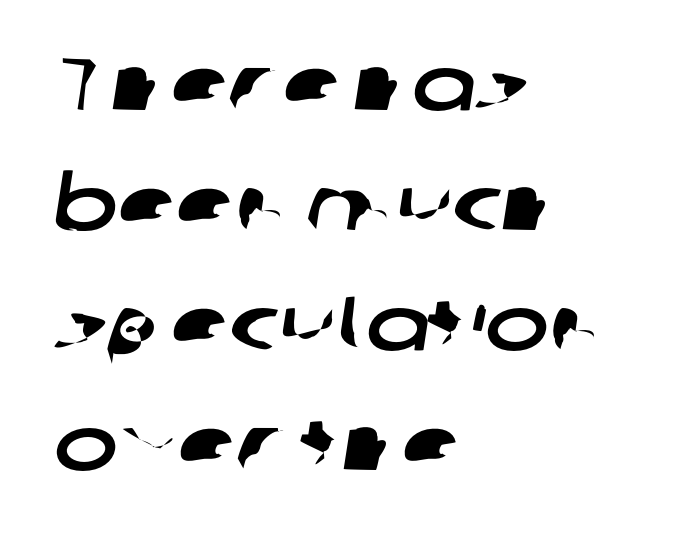
The image shows 76 px wide sans-serif type; set left-aligned, normal line spacing (1.58x), normal letter spacing, not underlined; low stroke contrast and a medium x-height.
